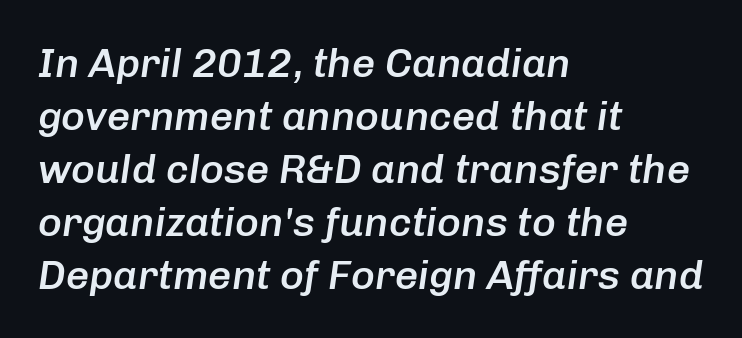
Q: Is the text bold? A: Semi-bold.
Q: Is the text italic (slanted)? A: Yes, it leans right by about 8 degrees.
Q: Is the text underlined? A: No.
Q: How is the paragraph aligned? A: Left-aligned.
Q: Is the spacing between letters normal or unusually wide? A: Normal.
Q: Is the spacing between lines tight, normal or loose? A: Normal.
Q: Width (condensed, normal, or wide)? A: Normal.
Q: Stroke contrast? A: Low.
Q: x-height? A: Medium.
Q: Monospaced? A: No.
